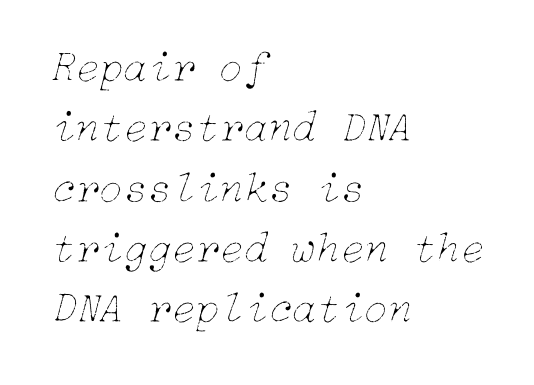
Q: Is the text bold? A: No.
Q: Is the text italic (slanted)? A: Yes, it leans right by about 15 degrees.
Q: Is the text underlined? A: No.
Q: How is the paragraph aligned? A: Left-aligned.
Q: Is the spacing between letters normal or unusually wide? A: Normal.
Q: Is the spacing between lines tight, normal or loose? A: Normal.
Q: Width (condensed, normal, or wide)? A: Normal.
Q: Stroke contrast? A: Low.
Q: x-height? A: Medium.
